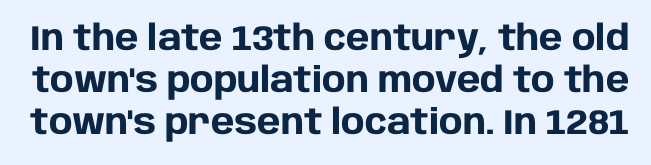
{"serif": "no", "italic": "no", "bold": "yes", "weight": "heavy", "width": "normal", "stroke_contrast": "low", "x_height": "large", "monospaced": "no", "underline": "no", "line_spacing_ratio": 1.2, "letter_spacing": "normal", "letter_spacing_em": 0.0, "glyph_px": 35}
